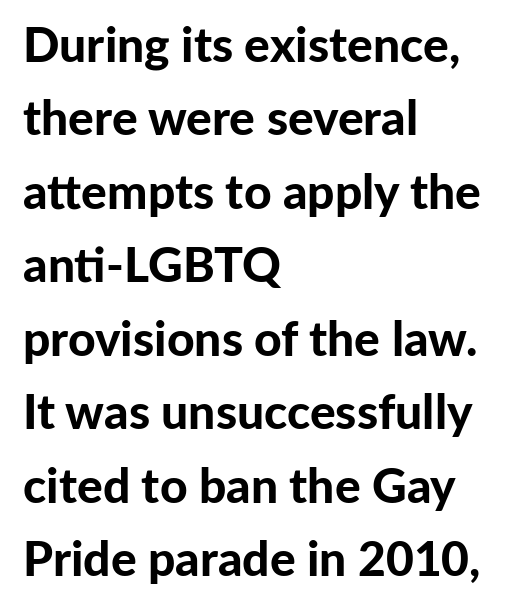
Q: Is the text bold? A: Yes.
Q: Is the text italic (slanted)? A: No, it is upright.
Q: Is the typeface a serif or a sans-serif typeface? A: Sans-serif.
Q: Is the text underlined? A: No.
Q: How is the paragraph aligned? A: Left-aligned.
Q: Is the spacing between letters normal or unusually wide? A: Normal.
Q: Is the spacing between lines tight, normal or loose? A: Normal.
Q: Width (condensed, normal, or wide)? A: Normal.
Q: Stroke contrast? A: Low.
Q: x-height? A: Medium.
Q: Monospaced? A: No.
